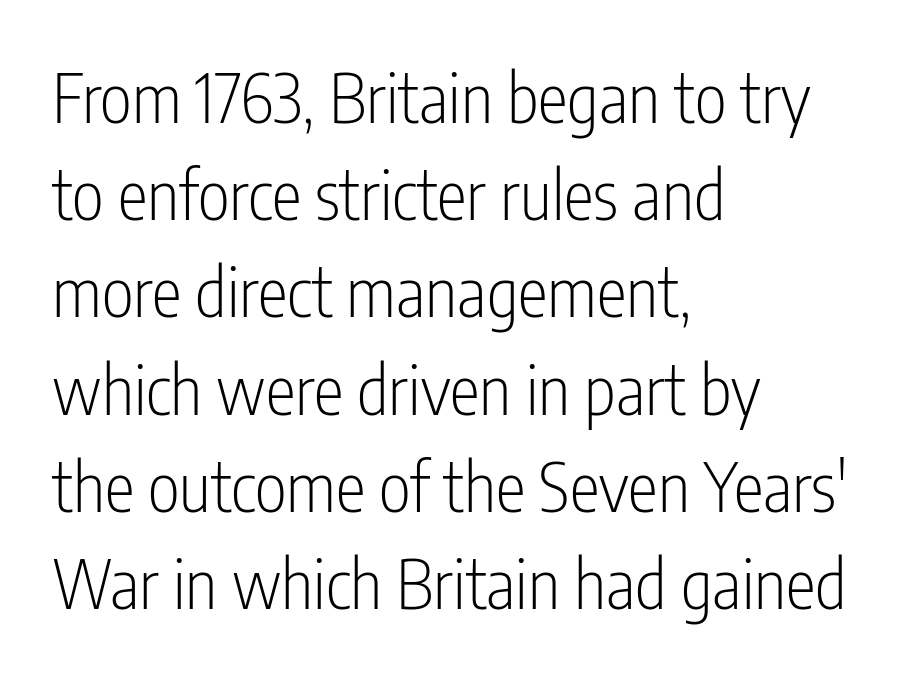
Reading down the block, your eye returns to a fixed left position each line. A typesetter would call this leading conventional body-copy spacing. The strokes carry an ordinary text weight at most. Think of a printed novel: that variable character pitch is what you see here. You can tell from the bare stems that sans-serif type was used. The specimen omits any rule beneath the text block's lines.
